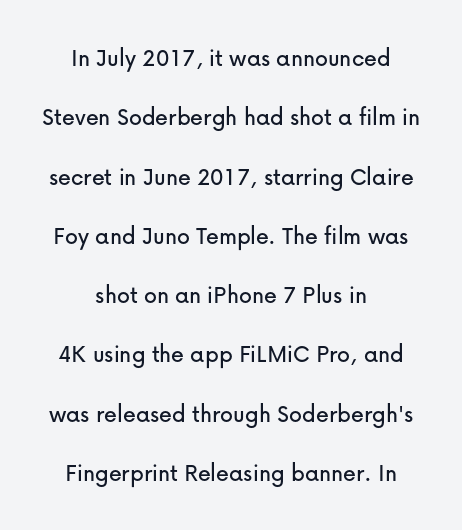
{"italic": "no", "underline": "no", "align": "center", "line_spacing": "loose", "line_spacing_ratio": 2.28, "letter_spacing": "normal", "letter_spacing_em": 0.0, "glyph_px": 26}
